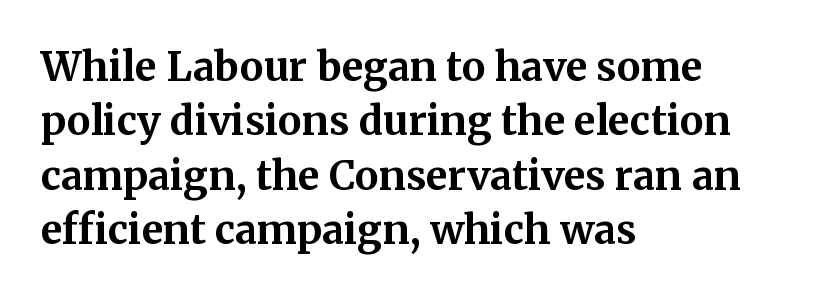
Q: Is the text bold? A: Yes.
Q: Is the text italic (slanted)? A: No, it is upright.
Q: Is the typeface a serif or a sans-serif typeface? A: Serif.
Q: Is the text underlined? A: No.
Q: How is the paragraph aligned? A: Left-aligned.
Q: Is the spacing between letters normal or unusually wide? A: Normal.
Q: Is the spacing between lines tight, normal or loose? A: Normal.
Q: Width (condensed, normal, or wide)? A: Normal.
Q: Stroke contrast? A: Medium.
Q: x-height? A: Medium.
Q: Monospaced? A: No.
